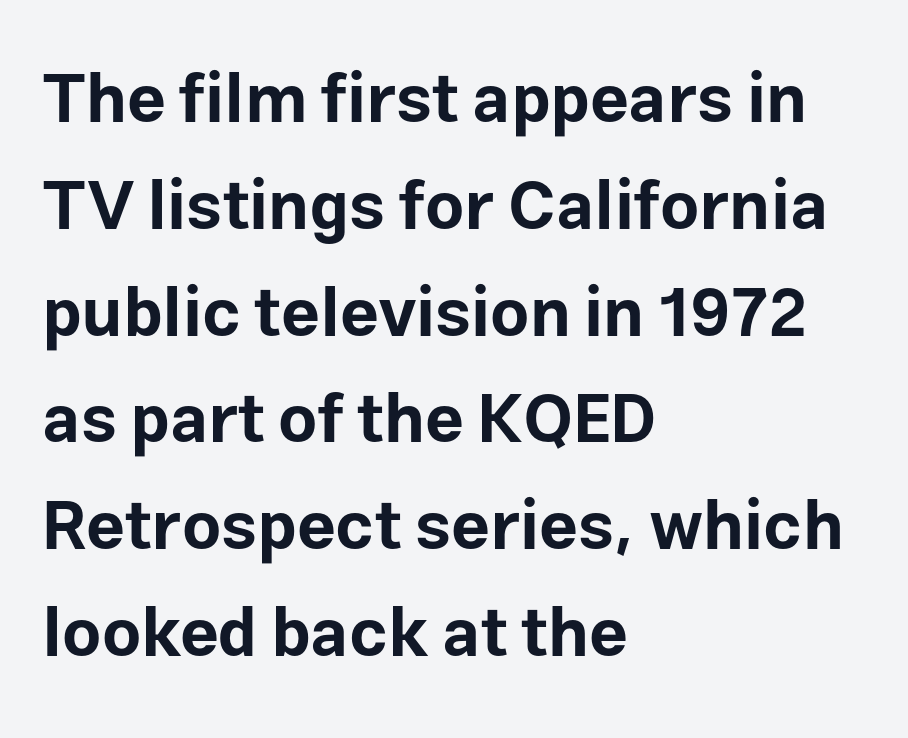
The image shows 68 px bold sans-serif type, upright; set left-aligned, normal line spacing (1.57x), normal letter spacing, not underlined; low stroke contrast and a medium x-height.
